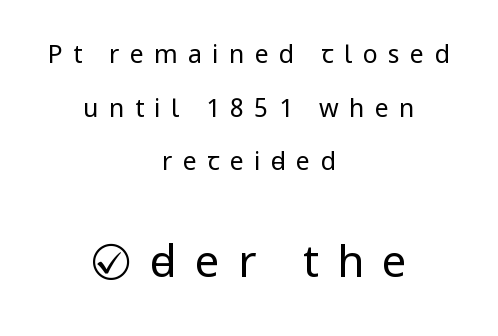
Q: Is the text bold? A: No.
Q: Is the text italic (slanted)? A: No, it is upright.
Q: Is the typeface a serif or a sans-serif typeface? A: Sans-serif.
Q: Is the text underlined? A: No.
Q: How is the paragraph aligned? A: Centered.
Q: Is the spacing between letters normal or unusually wide? A: Unusually wide.
Q: Is the spacing between lines tight, normal or loose? A: Loose.
Q: Which block of text is set in a larger size, the first (top) or the second (bottom)? A: The second (bottom) one.
Q: Width (condensed, normal, or wide)? A: Condensed.
Q: Stroke contrast? A: Low.
Q: x-height? A: Large.
Q: Monospaced? A: No.
